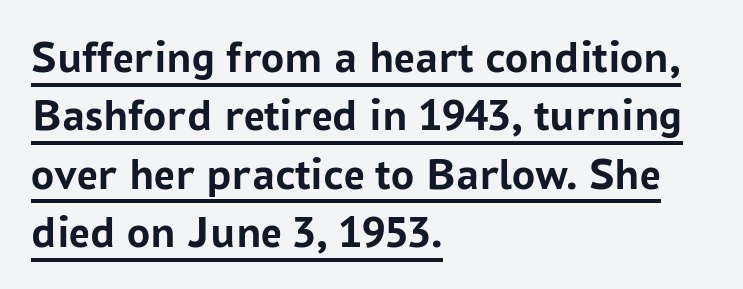
The image shows 46 px semibold sans-serif type, upright; set left-aligned, normal line spacing (1.27x), normal letter spacing, underlined; low stroke contrast and a medium x-height.
